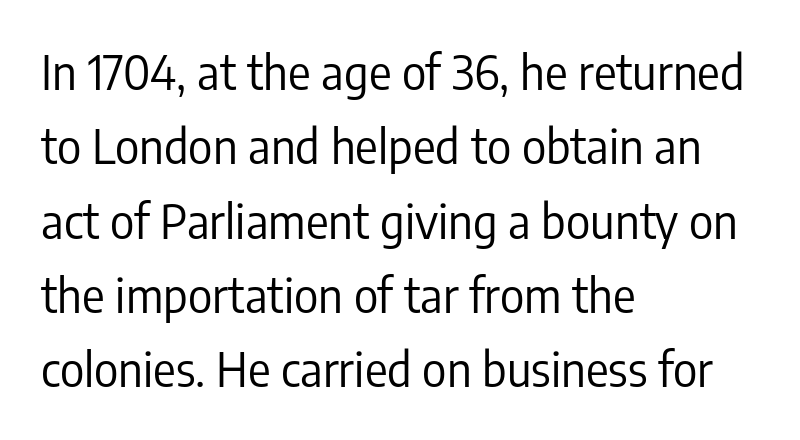
The image shows 47 px regular-weight, condensed sans-serif type, upright; set left-aligned, normal line spacing (1.58x), normal letter spacing, not underlined; low stroke contrast and a medium x-height.
